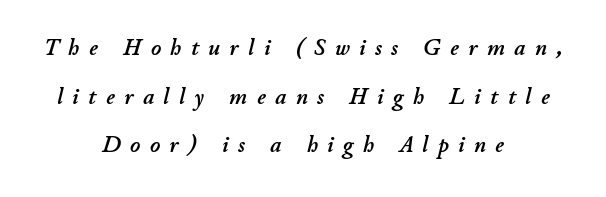
Q: Is the text italic (slanted)? A: Yes, it leans right by about 11 degrees.
Q: Is the text underlined? A: No.
Q: How is the paragraph aligned? A: Centered.
Q: Is the spacing between letters normal or unusually wide? A: Unusually wide.
Q: Is the spacing between lines tight, normal or loose? A: Loose.
